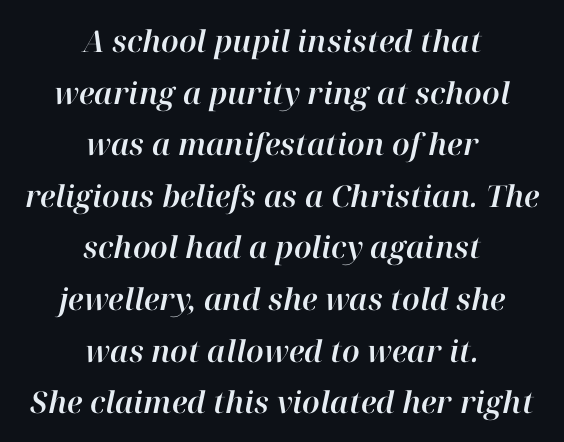
Bare-footed words on every line. The letters advance in unequal steps, a hallmark of proportional type. The compositor balanced each line on the midline. Nobody touched the tracking dial on this one. The lettering tilts uniformly, giving the passage an italic look.
